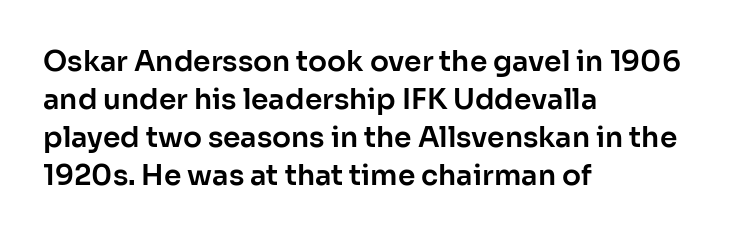
{"serif": "no", "italic": "no", "width": "normal", "stroke_contrast": "low", "x_height": "medium", "monospaced": "no", "underline": "no", "align": "left", "line_spacing": "normal", "line_spacing_ratio": 1.36, "letter_spacing": "normal", "letter_spacing_em": 0.0, "glyph_px": 28}
